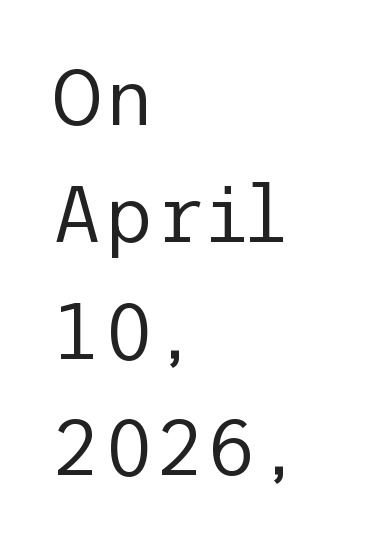
{"serif": "no", "italic": "no", "bold": "no", "weight": "regular", "width": "normal", "stroke_contrast": "low", "x_height": "medium", "underline": "no", "align": "left", "line_spacing": "normal", "line_spacing_ratio": 1.46, "letter_spacing": "normal", "letter_spacing_em": 0.0, "glyph_px": 80}
